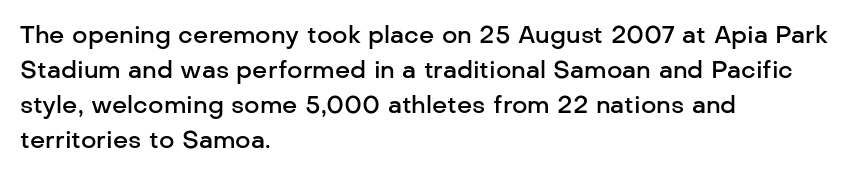
Q: Is the text bold? A: Semi-bold.
Q: Is the text italic (slanted)? A: No, it is upright.
Q: Is the text underlined? A: No.
Q: How is the paragraph aligned? A: Left-aligned.
Q: Is the spacing between letters normal or unusually wide? A: Normal.
Q: Is the spacing between lines tight, normal or loose? A: Normal.
